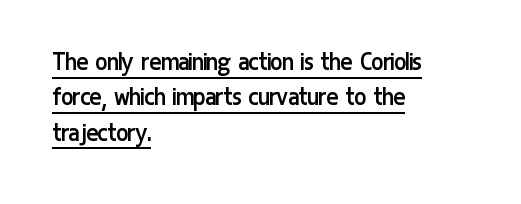
Q: Is the text bold? A: No.
Q: Is the text italic (slanted)? A: No, it is upright.
Q: Is the typeface a serif or a sans-serif typeface? A: Sans-serif.
Q: Is the text underlined? A: Yes.
Q: How is the paragraph aligned? A: Left-aligned.
Q: Is the spacing between letters normal or unusually wide? A: Normal.
Q: Is the spacing between lines tight, normal or loose? A: Normal.
Q: Width (condensed, normal, or wide)? A: Condensed.
Q: Stroke contrast? A: Low.
Q: x-height? A: Medium.
Q: Monospaced? A: No.
